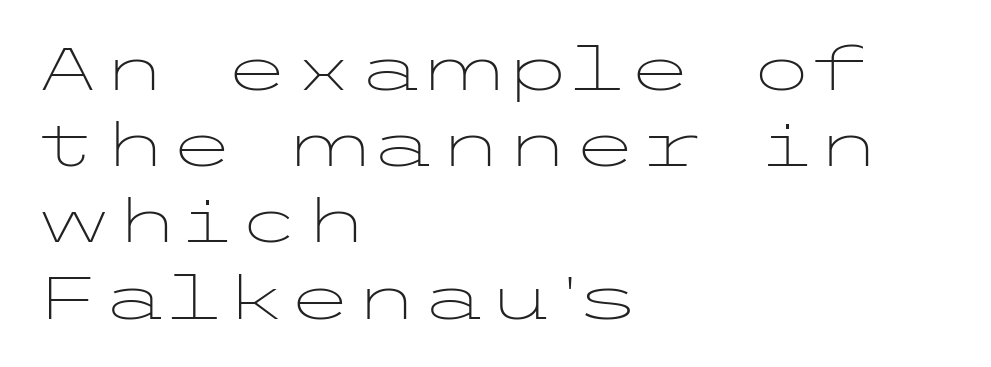
The image shows 61 px light, wide sans-serif type, upright; set left-aligned, normal line spacing (1.25x), normal letter spacing, not underlined; low stroke contrast and a medium x-height.
